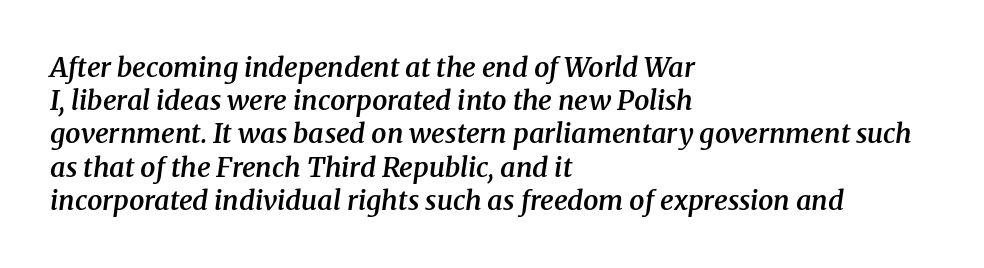
Q: Is the text bold? A: Semi-bold.
Q: Is the text italic (slanted)? A: Yes, it leans right by about 8 degrees.
Q: Is the text underlined? A: No.
Q: How is the paragraph aligned? A: Left-aligned.
Q: Is the spacing between letters normal or unusually wide? A: Normal.
